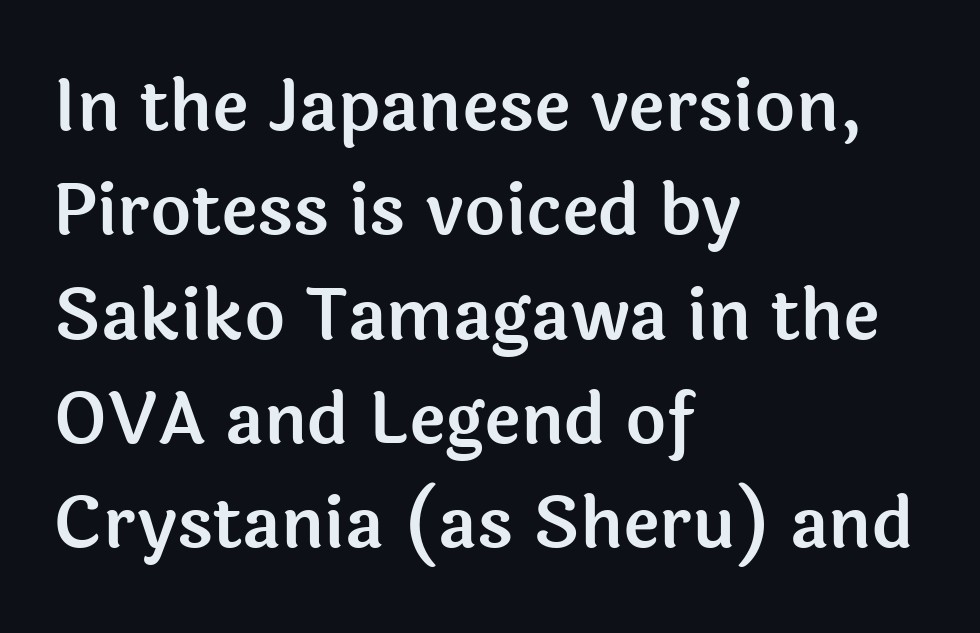
{"serif": "no", "italic": "no", "width": "normal", "x_height": "medium", "monospaced": "no", "underline": "no", "align": "left", "line_spacing": "normal", "line_spacing_ratio": 1.49, "letter_spacing": "normal", "letter_spacing_em": 0.0, "glyph_px": 70}
